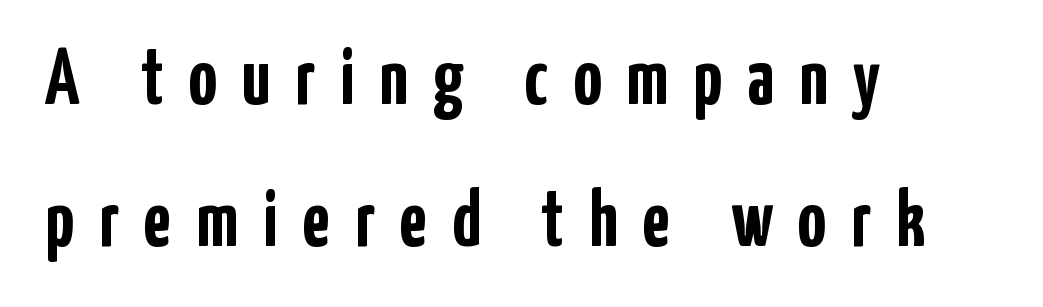
The image shows 80 px semibold, condensed sans-serif type, upright; set left-aligned, line spacing 1.77x, unusually wide letter spacing (+0.31 em), not underlined; low stroke contrast and a medium x-height.
